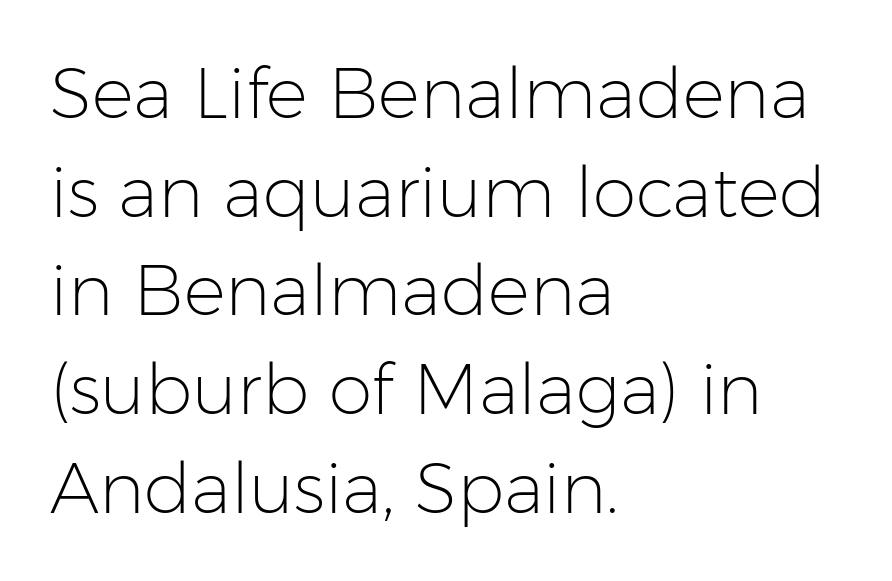
Each new line begins a customary step beneath the previous one. Ink coverage per letter is moderate at most. Do the letters lean? They stand straight. These lines are rendered in a variable-pitch font. The passage is arranged the way most books set body copy — flush left. No extra tracking has been applied to these lines.
